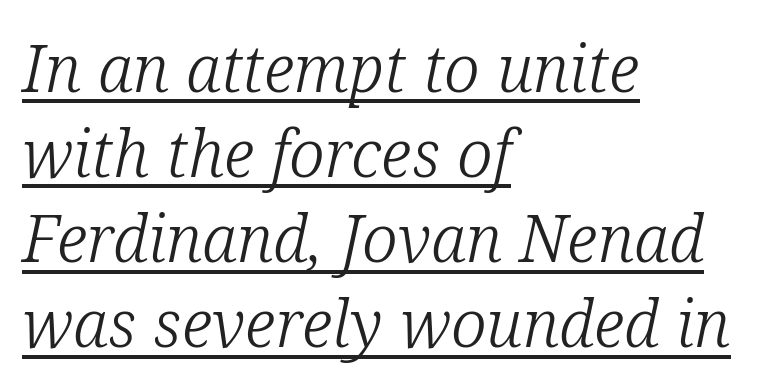
{"serif": "yes", "italic": "yes", "lean": "right", "slant_degrees": 12, "bold": "no", "weight": "light", "width": "normal", "stroke_contrast": "low", "x_height": "medium", "monospaced": "no", "underline": "yes", "align": "left", "line_spacing": "normal", "line_spacing_ratio": 1.31, "letter_spacing": "normal", "letter_spacing_em": 0.0, "glyph_px": 65}
